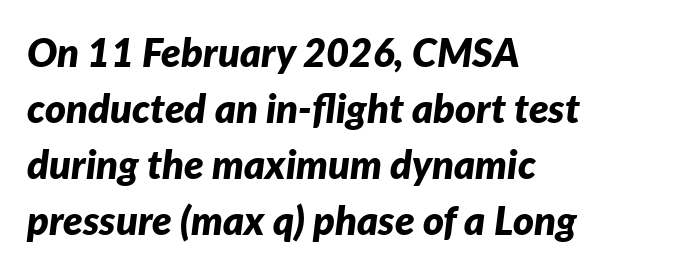
How would I describe the line gaps? Plain and ordinary. Anything drawn beneath the words? Only blank space. Characters are canted at an angle relative to the baseline's perpendicular. Left-aligned paragraph, ragged on the right.
